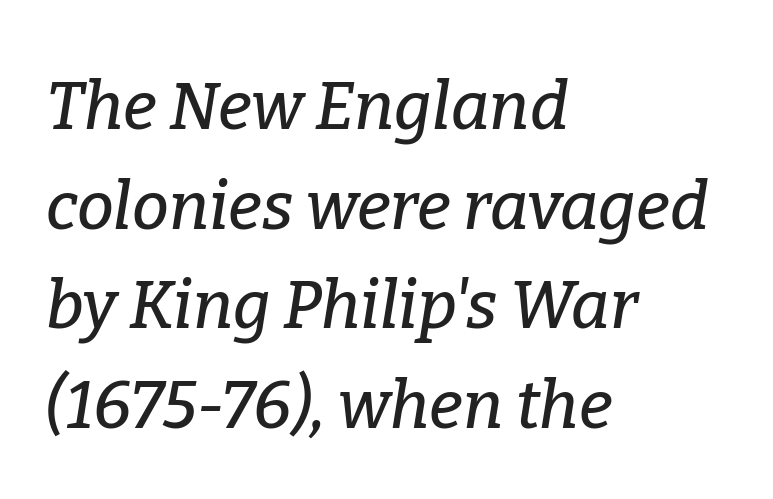
Q: Is the text italic (slanted)? A: Yes, it leans right by about 9 degrees.
Q: Is the typeface a serif or a sans-serif typeface? A: Serif.
Q: Is the text underlined? A: No.
Q: How is the paragraph aligned? A: Left-aligned.
Q: Is the spacing between letters normal or unusually wide? A: Normal.
Q: Is the spacing between lines tight, normal or loose? A: Normal.
Q: Width (condensed, normal, or wide)? A: Normal.
Q: Stroke contrast? A: Low.
Q: x-height? A: Medium.
Q: Monospaced? A: No.
